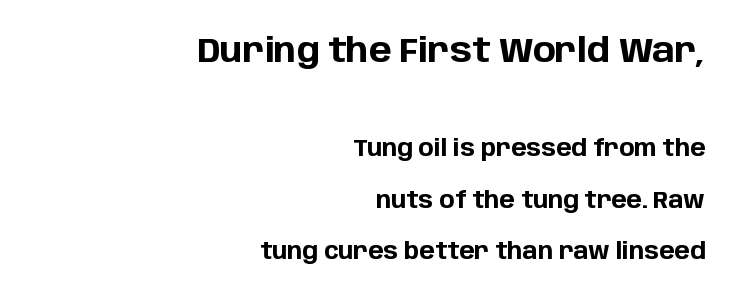
Does the weight exceed regular? Yes, all the way to bold. Observe the absence of serifs on each vertical stroke in this sample. Varying glyph widths throughout — classic text-font behaviour. The letters in the upper block stand taller than those in the block below. The paragraph shown leans on its right margin.
